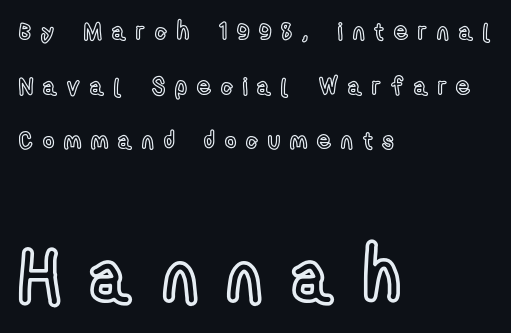
The image shows 72 px condensed type, upright; set left-aligned, loose line spacing (2.28x), unusually wide letter spacing (+0.42 em), not underlined; the second (bottom) block is 3.0x larger; a medium x-height.
